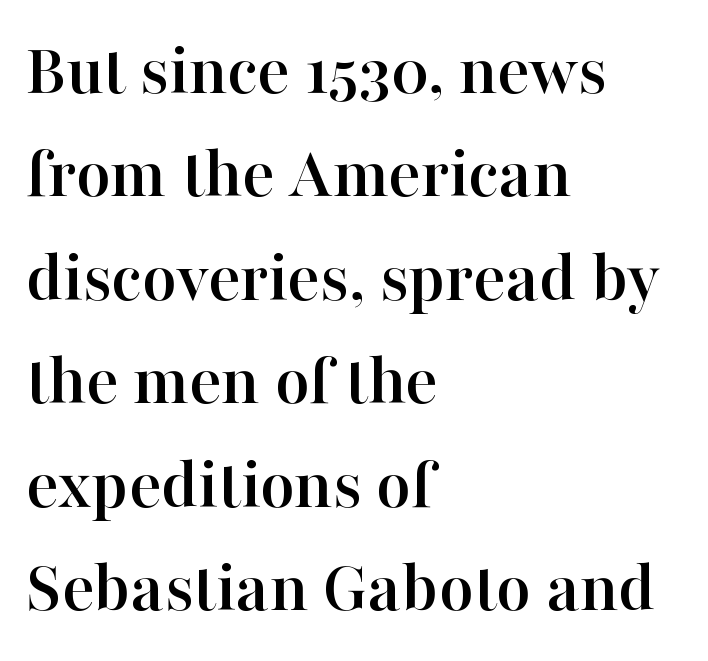
{"serif": "yes", "italic": "no", "width": "normal", "stroke_contrast": "high", "x_height": "medium", "monospaced": "no", "underline": "no", "align": "left", "line_spacing": "normal", "line_spacing_ratio": 1.38, "letter_spacing": "normal", "letter_spacing_em": 0.0, "glyph_px": 75}
